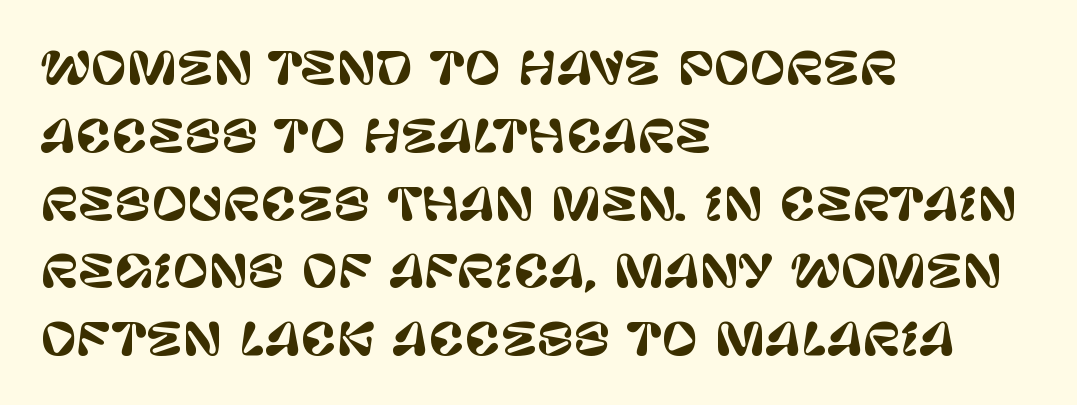
The image shows 44 px sans-serif type; set left-aligned, normal line spacing (1.54x), normal letter spacing, not underlined; low stroke contrast and a large x-height.
